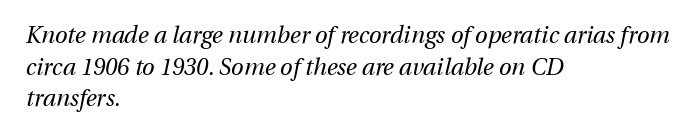
{"italic": "yes", "lean": "right", "slant_degrees": 13, "bold": "no", "underline": "no", "align": "left", "line_spacing": "normal", "line_spacing_ratio": 1.38, "letter_spacing": "normal", "letter_spacing_em": 0.0, "glyph_px": 23}
